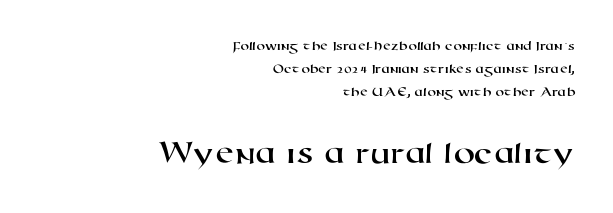
The specimen omits any rule beneath the text block's lines. Think of a printed novel: that variable character pitch is what you see here. Caption: upper text group reduced, lower text group enlarged. This rendering employs a face without finishing strokes, i.e., a sans-serif. Honestly, the row spacing looks completely unremarkable. Letter spacing: default.
